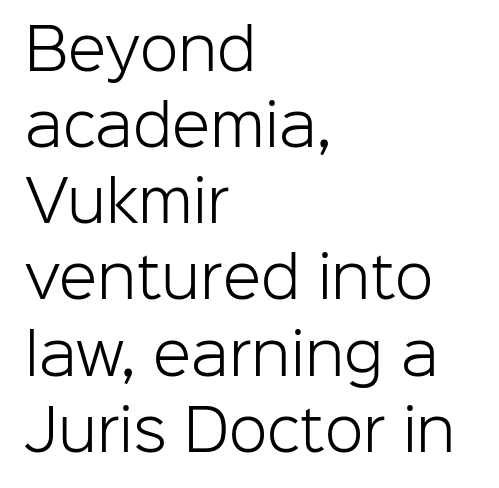
{"serif": "no", "italic": "no", "bold": "no", "weight": "light", "width": "normal", "stroke_contrast": "low", "x_height": "medium", "monospaced": "no", "underline": "no", "align": "left", "line_spacing": "normal", "line_spacing_ratio": 1.36, "letter_spacing": "normal", "letter_spacing_em": 0.0, "glyph_px": 56}
